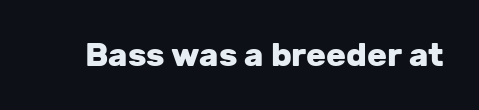
The image shows 33 px heavy sans-serif type, upright; set normal letter spacing, not underlined; low stroke contrast and a medium x-height.
